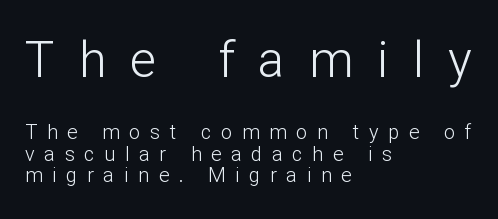
Q: Is the text bold? A: No.
Q: Is the text italic (slanted)? A: No, it is upright.
Q: Is the typeface a serif or a sans-serif typeface? A: Sans-serif.
Q: Is the text underlined? A: No.
Q: How is the paragraph aligned? A: Left-aligned.
Q: Is the spacing between letters normal or unusually wide? A: Unusually wide.
Q: Is the spacing between lines tight, normal or loose? A: Tight.
Q: Which block of text is set in a larger size, the first (top) or the second (bottom)? A: The first (top) one.
Q: Width (condensed, normal, or wide)? A: Normal.
Q: Stroke contrast? A: Low.
Q: x-height? A: Medium.
Q: Monospaced? A: No.
